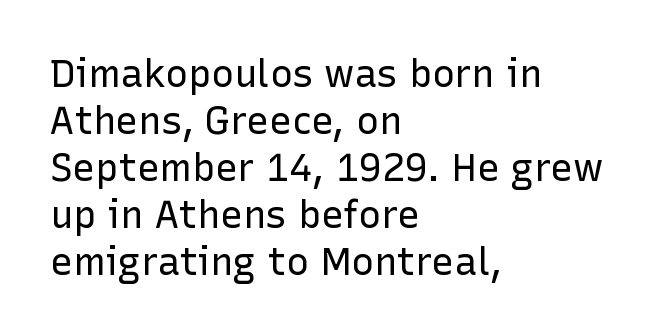
{"serif": "no", "italic": "no", "bold": "no", "weight": "regular", "width": "normal", "stroke_contrast": "low", "x_height": "medium", "monospaced": "no", "underline": "no", "align": "left", "line_spacing_ratio": 1.24, "letter_spacing": "normal", "letter_spacing_em": 0.0, "glyph_px": 38}
